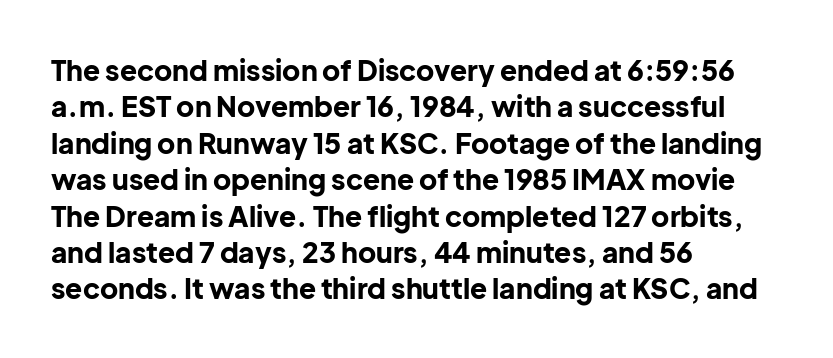
The image shows 28 px bold sans-serif type, upright; set left-aligned, normal line spacing (1.3x), normal letter spacing, not underlined; low stroke contrast and a medium x-height.
